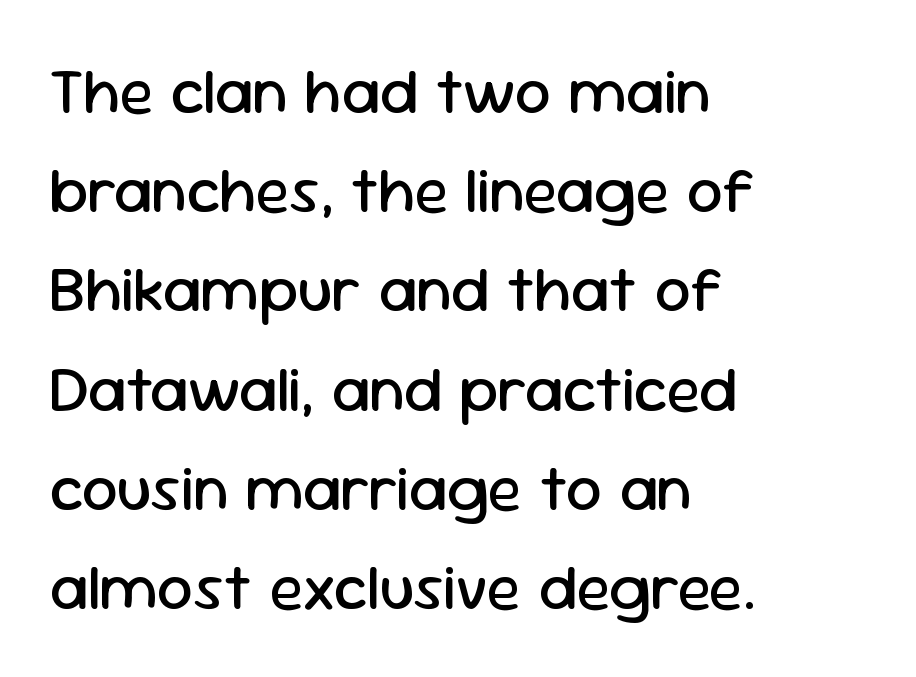
{"serif": "no", "italic": "no", "bold": "no", "weight": "regular", "width": "normal", "stroke_contrast": "low", "x_height": "medium", "monospaced": "no", "underline": "no", "align": "left", "line_spacing": "normal", "line_spacing_ratio": 1.55, "letter_spacing": "normal", "letter_spacing_em": 0.0, "glyph_px": 64}
